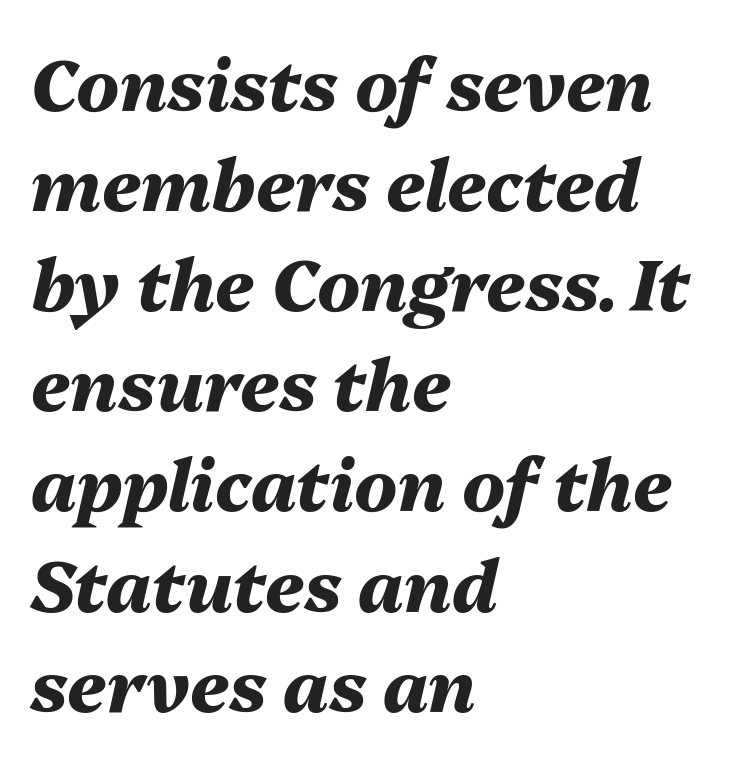
The image shows 71 px heavy type, italic (leaning right); set left-aligned, normal line spacing (1.41x), normal letter spacing, not underlined; medium stroke contrast and a medium x-height.
